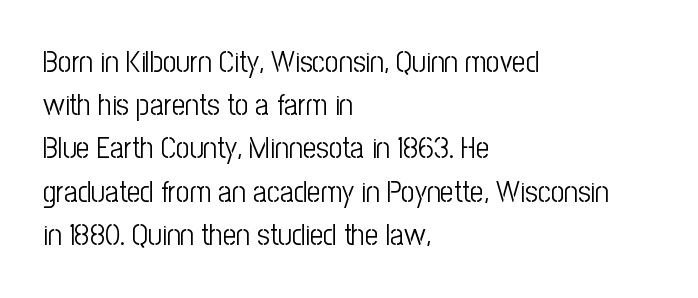
Q: Is the text bold? A: No.
Q: Is the text italic (slanted)? A: No, it is upright.
Q: Is the typeface a serif or a sans-serif typeface? A: Sans-serif.
Q: Is the text underlined? A: No.
Q: How is the paragraph aligned? A: Left-aligned.
Q: Is the spacing between letters normal or unusually wide? A: Normal.
Q: Is the spacing between lines tight, normal or loose? A: Normal.
Q: Width (condensed, normal, or wide)? A: Condensed.
Q: Stroke contrast? A: Low.
Q: x-height? A: Medium.
Q: Monospaced? A: No.
